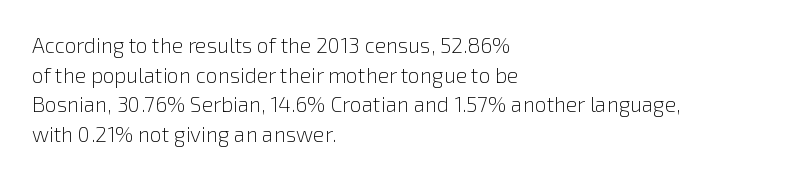
{"italic": "no", "bold": "no", "underline": "no", "align": "left", "line_spacing": "normal", "line_spacing_ratio": 1.41, "letter_spacing": "normal", "letter_spacing_em": 0.0, "glyph_px": 21}
